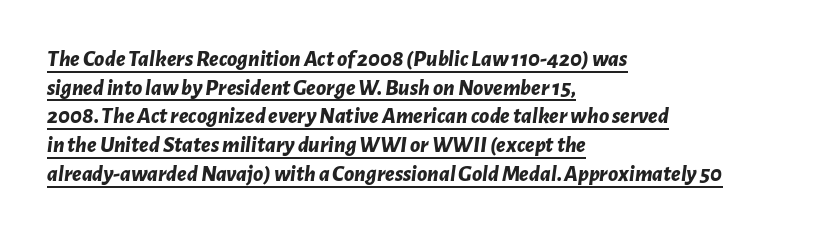
Chunky letters — that's bold for sure. This sample keeps an unexceptional amount of space between lines. A typographer would call this underscored text. Italic? Definitely — the glyphs are oblique. The gaps between neighbouring characters are ordinary and unremarkable.
